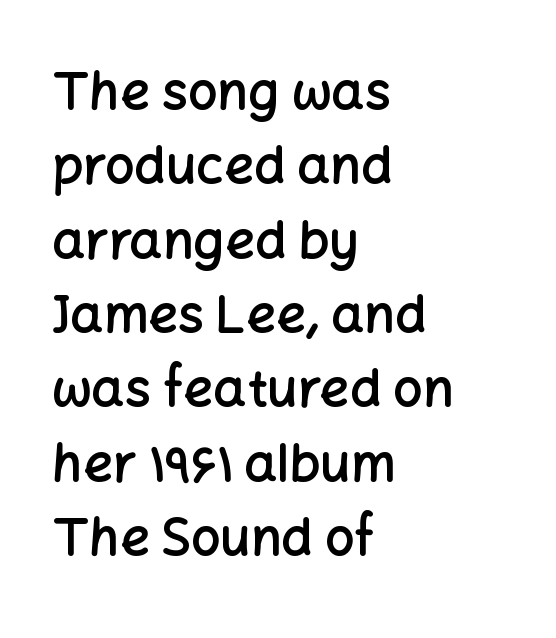
Compared with an ordinary text face, these strokes are moderately heavier — a semibold. Which margin do the lines hug? The left one — the right edge is uneven. Quick note: underline off. The leading is moderate, giving the passage an even texture. Varying glyph widths throughout — classic text-font behaviour.
